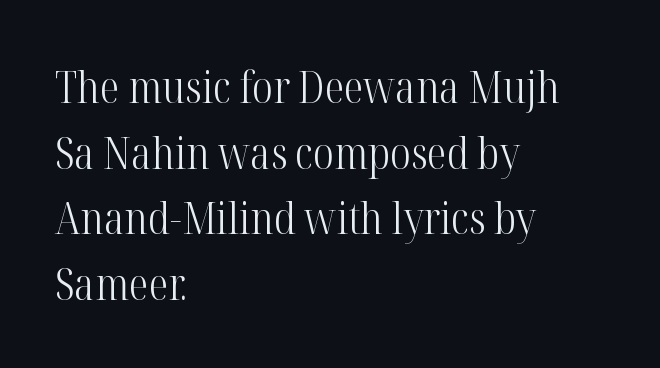
Glyph-to-glyph distance matches everyday printed text. To sum up the face: it has serifs. Is the stroke heavy? The answer is a plain regular-or-lighter. Vertical strokes here are truly vertical. The space between consecutive lines is moderate. Letters rest on an invisible, unmarked baseline.
